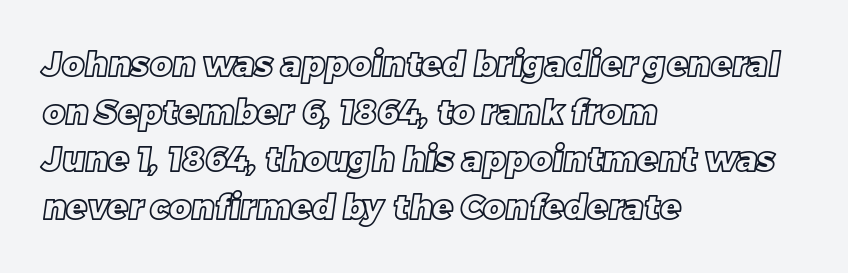
Horizontal bands of white between lines are of average thickness. The letters sit at their default tracking, neither squeezed nor spread. Glance below the letters and you will spot only blank space. You could not count columns in this text — the font is proportionally spaced. Line beginnings align vertically; line endings do not.
